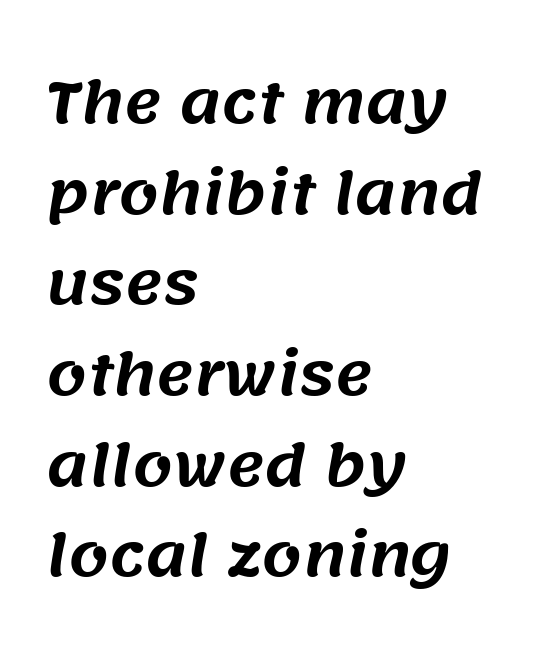
Q: Is the typeface a serif or a sans-serif typeface? A: Sans-serif.
Q: Is the text underlined? A: No.
Q: How is the paragraph aligned? A: Left-aligned.
Q: Is the spacing between letters normal or unusually wide? A: Normal.
Q: Is the spacing between lines tight, normal or loose? A: Normal.
Q: Width (condensed, normal, or wide)? A: Normal.
Q: Stroke contrast? A: Medium.
Q: x-height? A: Large.
Q: Monospaced? A: No.
